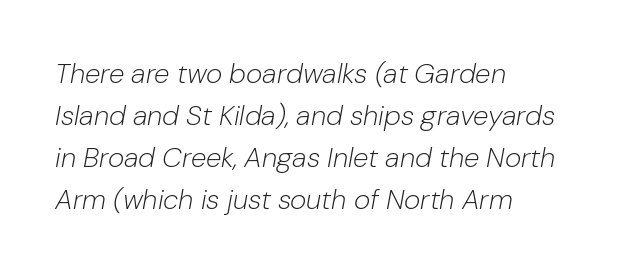
Q: Is the text bold? A: No.
Q: Is the text italic (slanted)? A: Yes, it leans right by about 10 degrees.
Q: Is the text underlined? A: No.
Q: How is the paragraph aligned? A: Left-aligned.
Q: Is the spacing between letters normal or unusually wide? A: Normal.
Q: Is the spacing between lines tight, normal or loose? A: Normal.
Q: Width (condensed, normal, or wide)? A: Normal.
Q: Stroke contrast? A: Low.
Q: x-height? A: Medium.
Q: Monospaced? A: No.
